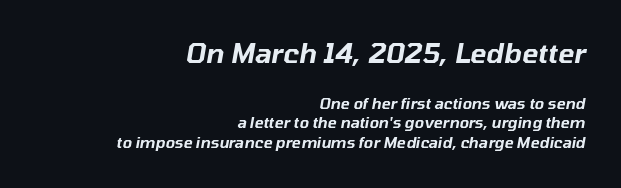
Q: Is the text italic (slanted)? A: Yes, it leans right by about 10 degrees.
Q: Is the text underlined? A: No.
Q: How is the paragraph aligned? A: Right-aligned.
Q: Is the spacing between letters normal or unusually wide? A: Normal.
Q: Is the spacing between lines tight, normal or loose? A: Normal.
Q: Which block of text is set in a larger size, the first (top) or the second (bottom)? A: The first (top) one.
